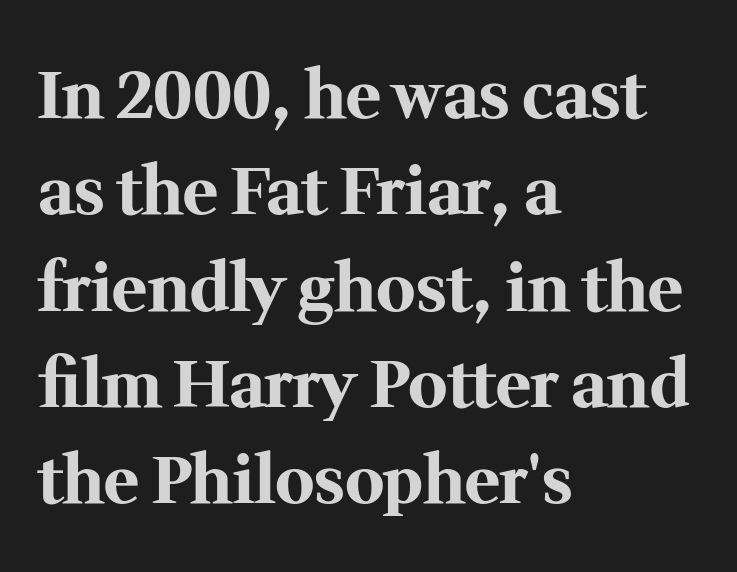
The image shows 66 px bold serif type, upright; set left-aligned, normal line spacing (1.46x), normal letter spacing, not underlined; medium stroke contrast and a medium x-height.
